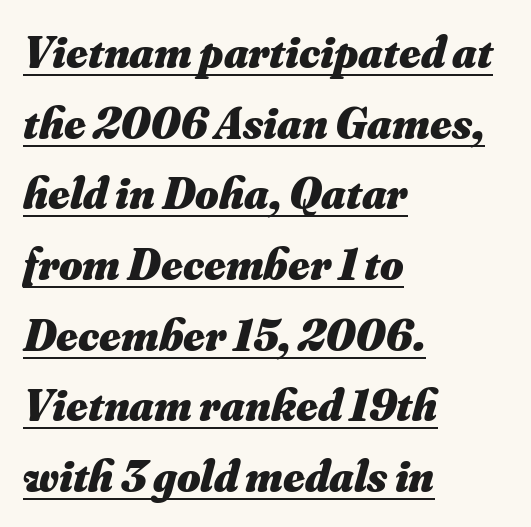
On the weight axis this lands at bold, roughly 700. Compared with a centered layout, this one pins lines to the left instead. The passage shown is underscored from start to finish. Summary of vertical rhythm: regular, with standard interline spacing.
